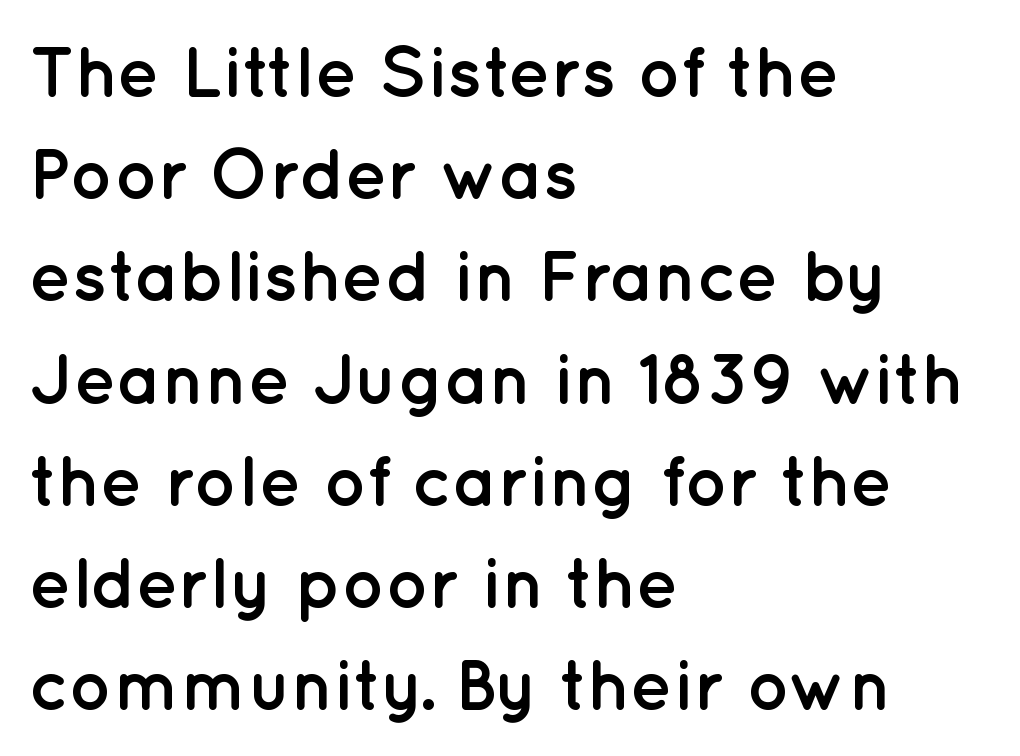
{"serif": "no", "italic": "no", "bold": "yes", "weight": "semibold", "width": "normal", "stroke_contrast": "low", "x_height": "medium", "monospaced": "no", "underline": "no", "align": "left", "line_spacing": "normal", "line_spacing_ratio": 1.44, "letter_spacing": "normal", "letter_spacing_em": 0.0, "glyph_px": 71}
